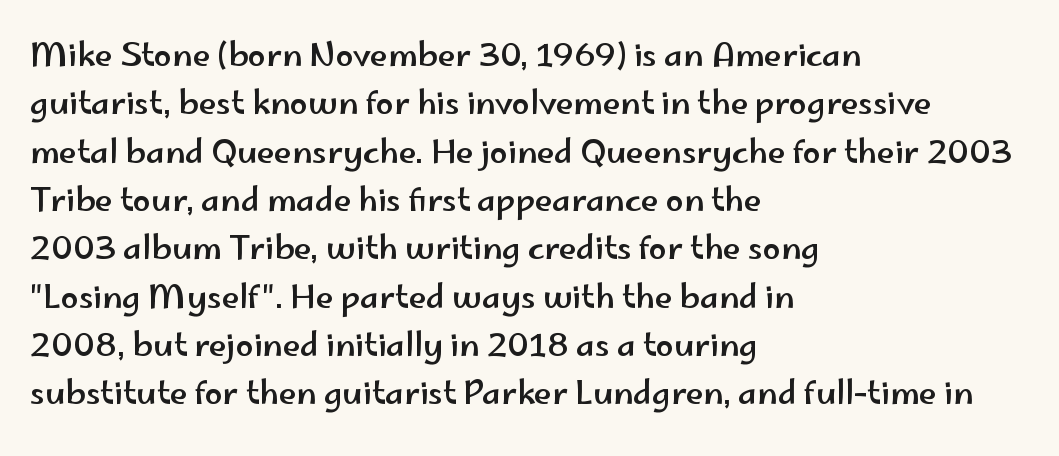
The image shows 32 px wide sans-serif type, upright; set left-aligned, normal line spacing (1.51x), normal letter spacing, not underlined; low stroke contrast and a small x-height.
